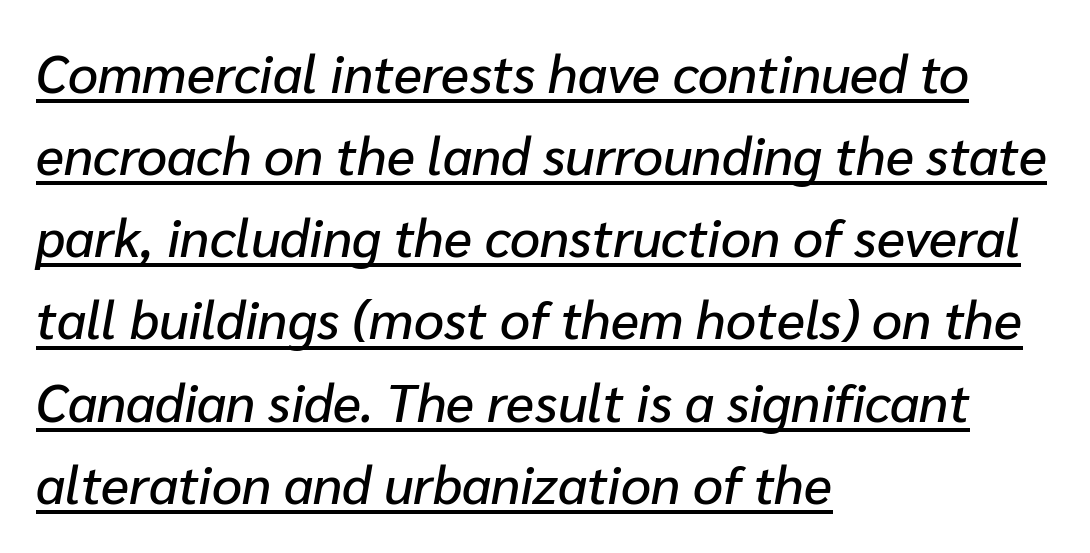
Teacher's note: observe the even left margin — that is flush-left alignment. Regular leading. Slant detected: the letters are inclined. Caption: standard tracking, unaltered. Spacing verdict: proportional, widths tailored to each character. Quick note: underline on.
